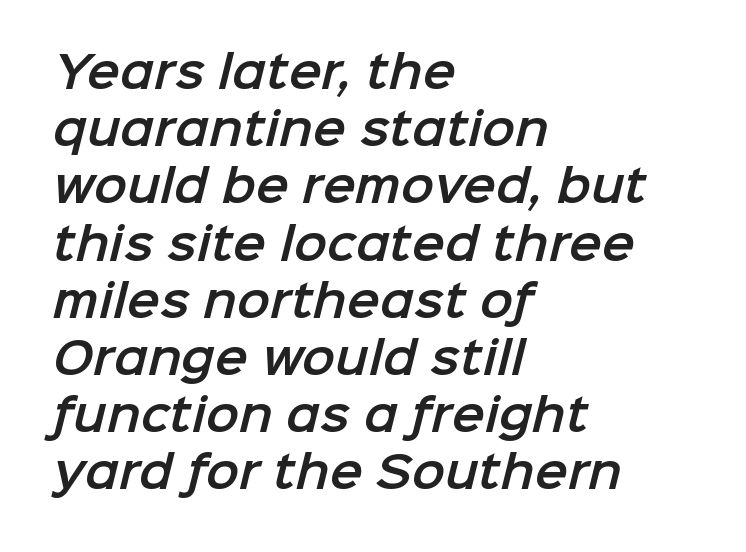
{"serif": "no", "width": "normal", "stroke_contrast": "low", "x_height": "medium", "monospaced": "no", "underline": "no", "align": "left", "line_spacing": "normal", "line_spacing_ratio": 1.3, "letter_spacing": "normal", "letter_spacing_em": 0.0, "glyph_px": 44}
